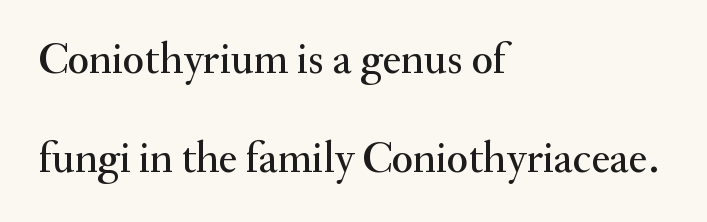
Q: Is the text italic (slanted)? A: No, it is upright.
Q: Is the typeface a serif or a sans-serif typeface? A: Serif.
Q: Is the text underlined? A: No.
Q: How is the paragraph aligned? A: Left-aligned.
Q: Is the spacing between letters normal or unusually wide? A: Normal.
Q: Is the spacing between lines tight, normal or loose? A: Loose.
Q: Width (condensed, normal, or wide)? A: Normal.
Q: Stroke contrast? A: Medium.
Q: x-height? A: Small.
Q: Monospaced? A: No.
